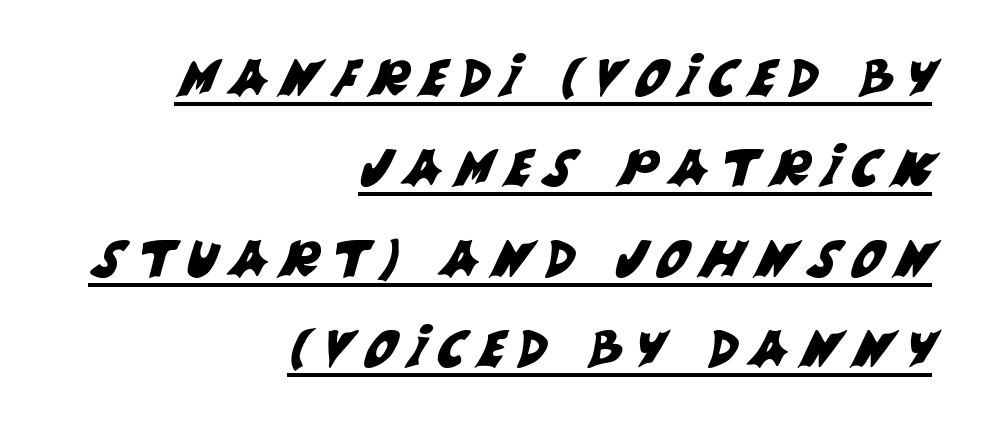
Q: Is the typeface a serif or a sans-serif typeface? A: Sans-serif.
Q: Is the text underlined? A: Yes.
Q: How is the paragraph aligned? A: Right-aligned.
Q: Is the spacing between letters normal or unusually wide? A: Unusually wide.
Q: Width (condensed, normal, or wide)? A: Normal.
Q: Stroke contrast? A: Medium.
Q: x-height? A: Large.
Q: Monospaced? A: No.
